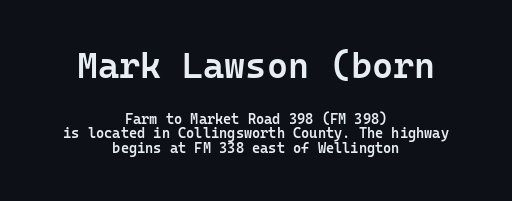
Q: Is the text bold? A: Semi-bold.
Q: Is the text italic (slanted)? A: No, it is upright.
Q: Is the typeface a serif or a sans-serif typeface? A: Sans-serif.
Q: Is the text underlined? A: No.
Q: How is the paragraph aligned? A: Centered.
Q: Is the spacing between letters normal or unusually wide? A: Normal.
Q: Is the spacing between lines tight, normal or loose? A: Tight.
Q: Which block of text is set in a larger size, the first (top) or the second (bottom)? A: The first (top) one.
Q: Width (condensed, normal, or wide)? A: Normal.
Q: Stroke contrast? A: Low.
Q: x-height? A: Medium.
Q: Monospaced? A: Yes.
